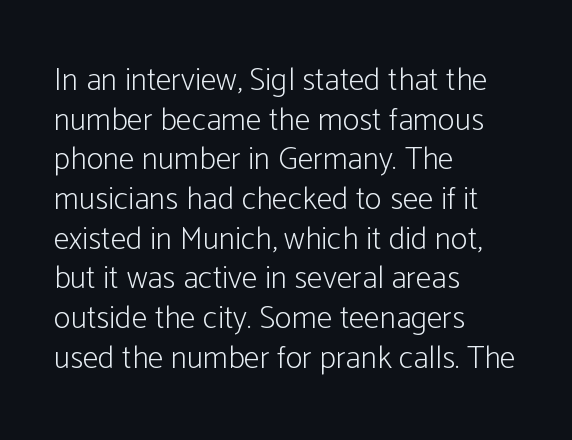
The image shows 32 px light, condensed sans-serif type, upright; set left-aligned, line spacing 1.24x, normal letter spacing, not underlined; low stroke contrast and a medium x-height.
